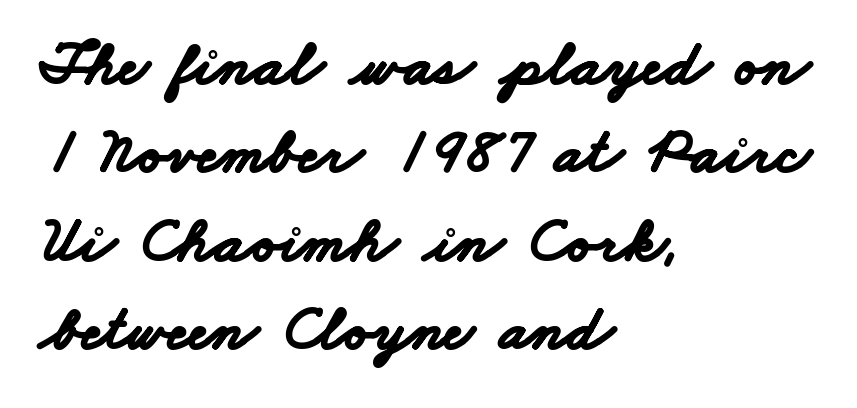
One glance says typical: line gaps are just what's usual. As a designer I'd log this as weight 700, bold. Character widths vary here, with narrow letters taking less room than wide ones. The rendering shows plain stroke endings on the letterforms — a sans-serif design. The passage shown is not underscored anywhere.
